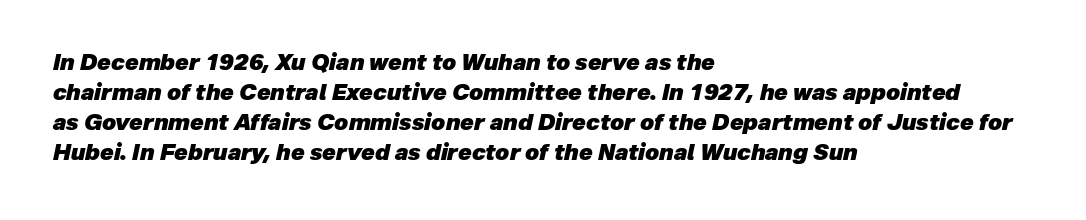
The image shows 22 px bold type, italic (leaning right); set left-aligned, normal line spacing (1.37x), normal letter spacing, not underlined.
